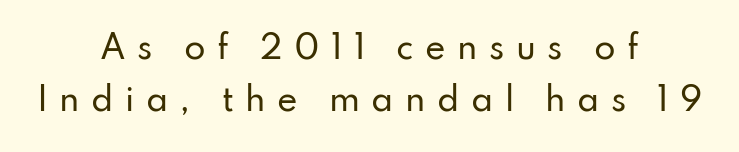
The image shows 31 px sans-serif type, upright; set centered, normal line spacing (1.67x), unusually wide letter spacing (+0.37 em), not underlined; low stroke contrast and a small x-height.
